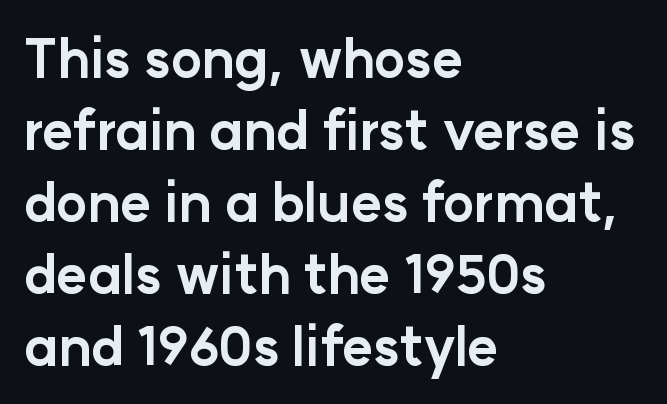
The setting favours the left margin, as ordinary paragraphs usually do. Words appear dense and cohesive because spacing is normal. Posture: upright roman. Beneath every word, the page is bare. These lines are composed in type without serifs.
